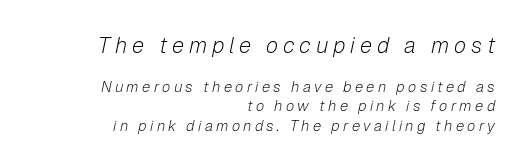
Q: Is the text bold? A: No.
Q: Is the text italic (slanted)? A: Yes, it leans right by about 12 degrees.
Q: Is the text underlined? A: No.
Q: How is the paragraph aligned? A: Right-aligned.
Q: Is the spacing between letters normal or unusually wide? A: Unusually wide.
Q: Is the spacing between lines tight, normal or loose? A: Normal.
Q: Which block of text is set in a larger size, the first (top) or the second (bottom)? A: The first (top) one.
